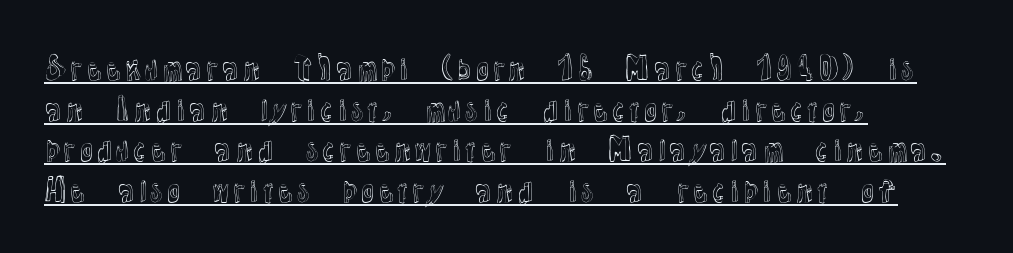
Note the varied advance widths — an 'i' is clearly narrower than an 'm'. Each line starts at the same left margin while the right side varies. Is there much room between lines? A standard amount, neither cramped nor airy. Decoration check: the copy is underlined. The rendering keeps characters at their native spacing. If you drew a line through each stem, it would be perfectly vertical.
